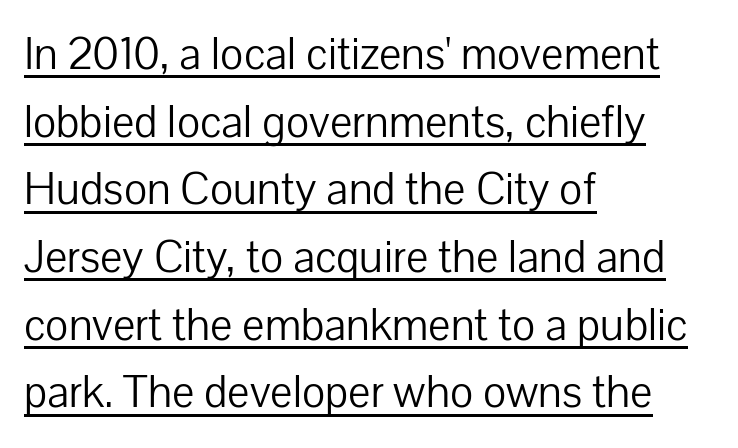
Q: Is the text bold? A: No.
Q: Is the text italic (slanted)? A: No, it is upright.
Q: Is the typeface a serif or a sans-serif typeface? A: Sans-serif.
Q: Is the text underlined? A: Yes.
Q: How is the paragraph aligned? A: Left-aligned.
Q: Is the spacing between letters normal or unusually wide? A: Normal.
Q: Is the spacing between lines tight, normal or loose? A: Normal.
Q: Width (condensed, normal, or wide)? A: Normal.
Q: Stroke contrast? A: Low.
Q: x-height? A: Medium.
Q: Monospaced? A: No.
